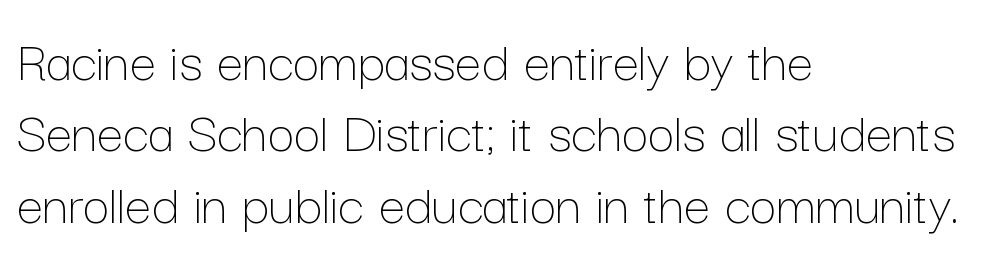
Summary of weight: not heavy and not bold. The tracking reads as untouched default to a designer's eye. The typography opts for an upright posture over an oblique one. Spacing verdict: proportional, widths tailored to each character. Plain, unruled lines of type. The compositor pushed each line to the left boundary.
